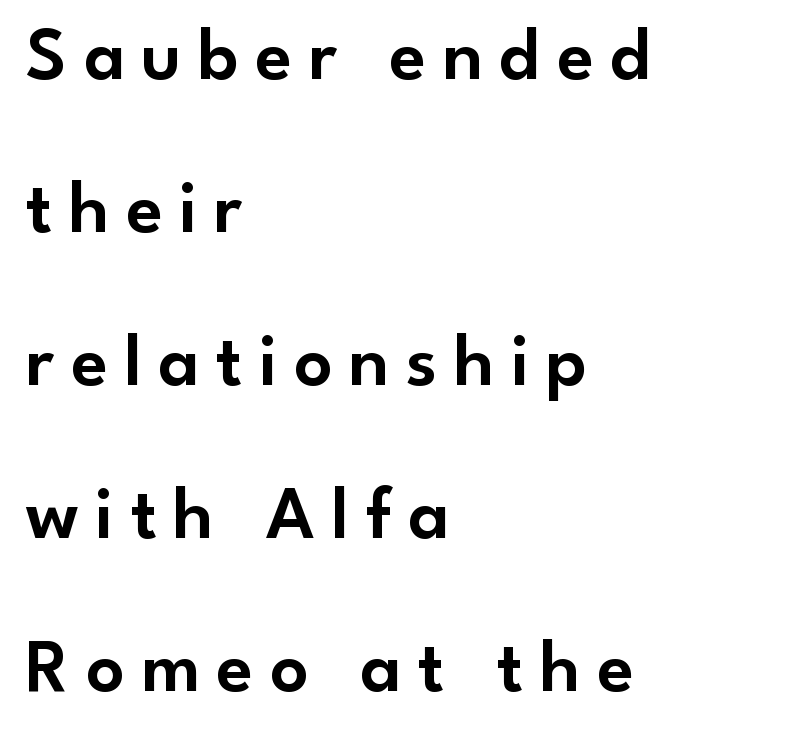
The image shows 75 px sans-serif type, upright; set left-aligned, loose line spacing (2.04x), unusually wide letter spacing (+0.22 em), not underlined; low stroke contrast and a small x-height.
